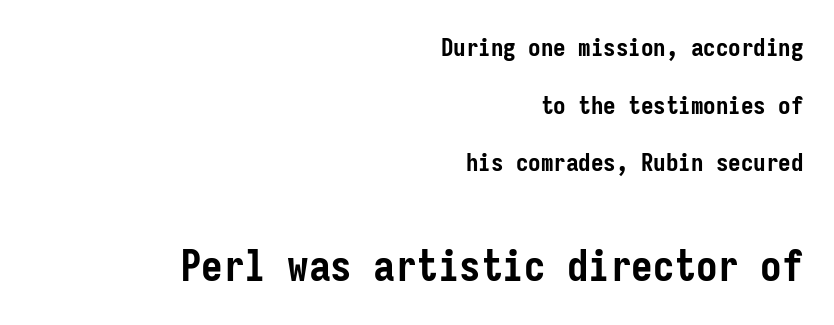
Q: Is the text bold? A: Yes.
Q: Is the text italic (slanted)? A: No, it is upright.
Q: Is the typeface a serif or a sans-serif typeface? A: Sans-serif.
Q: Is the text underlined? A: No.
Q: How is the paragraph aligned? A: Right-aligned.
Q: Is the spacing between letters normal or unusually wide? A: Normal.
Q: Is the spacing between lines tight, normal or loose? A: Loose.
Q: Which block of text is set in a larger size, the first (top) or the second (bottom)? A: The second (bottom) one.
Q: Width (condensed, normal, or wide)? A: Condensed.
Q: Stroke contrast? A: Low.
Q: x-height? A: Medium.
Q: Monospaced? A: Yes.
